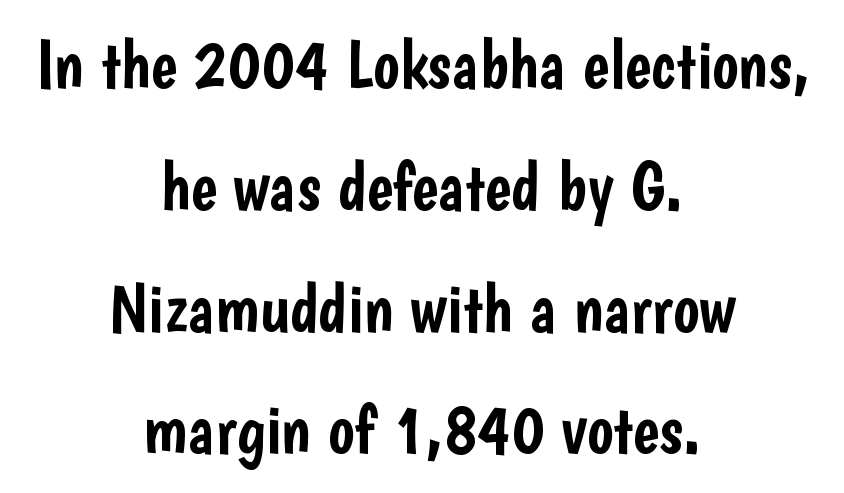
The image shows 70 px condensed sans-serif type, upright; set centered, line spacing 1.74x, normal letter spacing, not underlined; low stroke contrast and a medium x-height.
